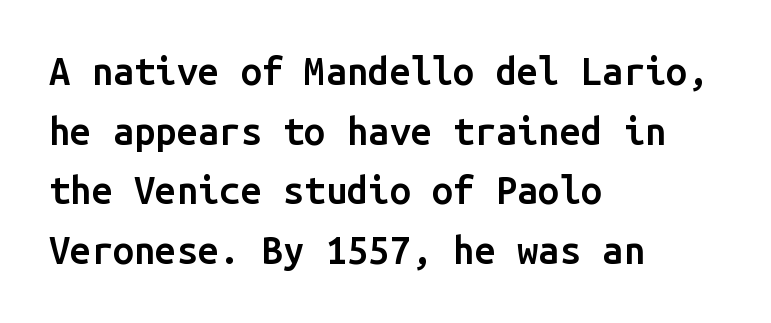
The characters display no serif detailing; their extremities are plain. How would I describe the line gaps? Plain and ordinary. The paragraph shown leans on its left margin. Words float on clear page, feet unadorned. Fixed-width glyphs throughout — classic coding-font behaviour.
